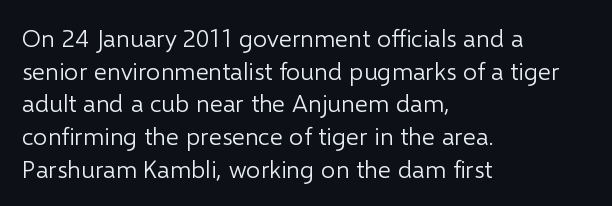
The image shows 25 px text type, upright; set left-aligned, normal line spacing (1.31x), normal letter spacing, not underlined.
